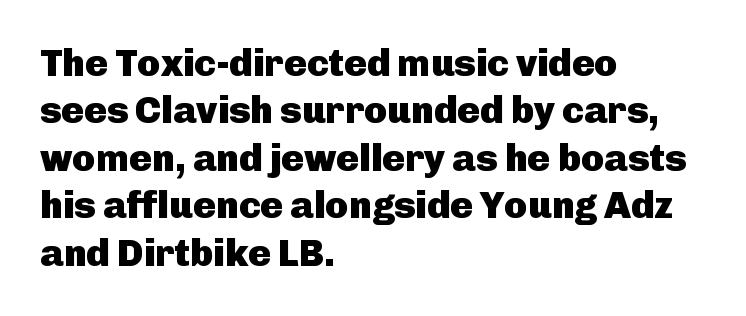
{"serif": "no", "italic": "no", "bold": "yes", "weight": "heavy", "width": "normal", "stroke_contrast": "low", "x_height": "medium", "monospaced": "no", "underline": "no", "align": "left", "line_spacing": "normal", "line_spacing_ratio": 1.25, "letter_spacing": "normal", "letter_spacing_em": 0.0, "glyph_px": 38}
